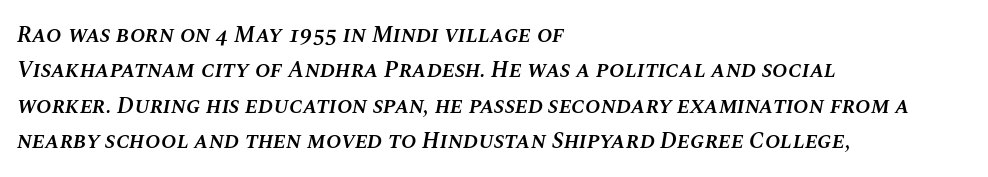
Q: Is the text bold? A: Semi-bold.
Q: Is the text italic (slanted)? A: Yes, it leans right by about 10 degrees.
Q: Is the text underlined? A: No.
Q: How is the paragraph aligned? A: Left-aligned.
Q: Is the spacing between letters normal or unusually wide? A: Normal.
Q: Is the spacing between lines tight, normal or loose? A: Normal.
